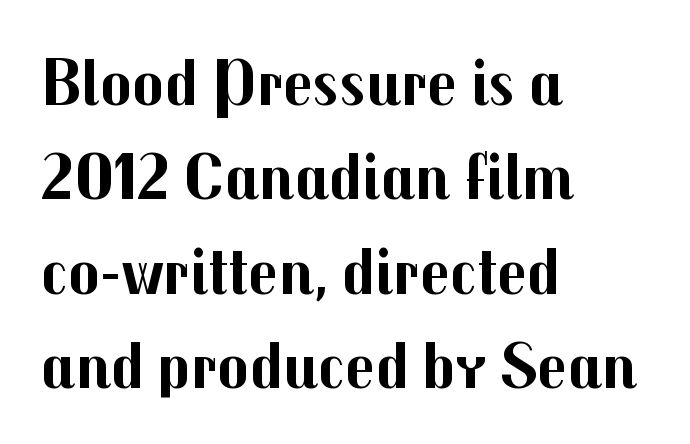
The image shows 66 px bold sans-serif type, upright; set left-aligned, normal line spacing (1.43x), normal letter spacing, not underlined; medium stroke contrast and a medium x-height.
